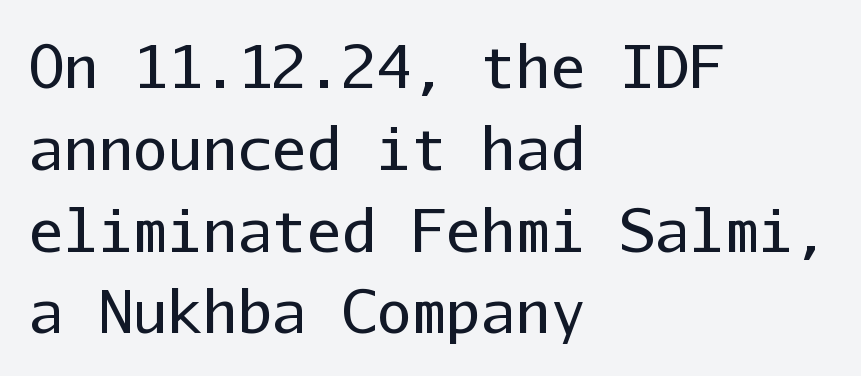
The image shows 58 px regular-weight sans-serif type, upright, monospaced; set left-aligned, normal line spacing (1.41x), normal letter spacing, not underlined; low stroke contrast and a medium x-height.
